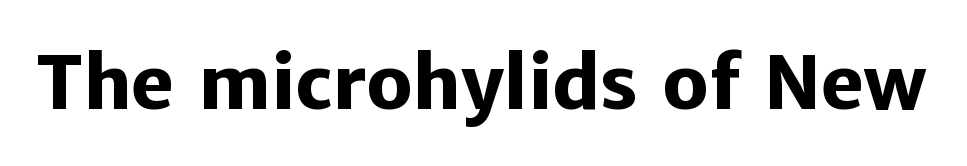
Q: Is the text bold? A: Yes.
Q: Is the text italic (slanted)? A: No, it is upright.
Q: Is the typeface a serif or a sans-serif typeface? A: Sans-serif.
Q: Is the text underlined? A: No.
Q: Is the spacing between letters normal or unusually wide? A: Normal.
Q: Width (condensed, normal, or wide)? A: Normal.
Q: Stroke contrast? A: Low.
Q: x-height? A: Medium.
Q: Monospaced? A: No.
